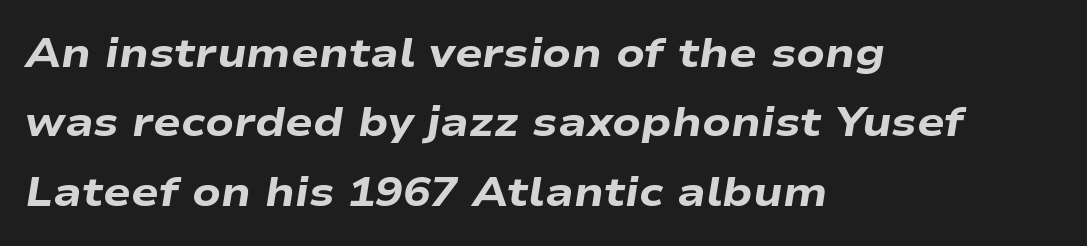
You can tell it's italic because the verticals aren't actually vertical. No word sits above an underline. Summary of vertical rhythm: regular, with standard interline spacing. One-word summary of the alignment: left.
